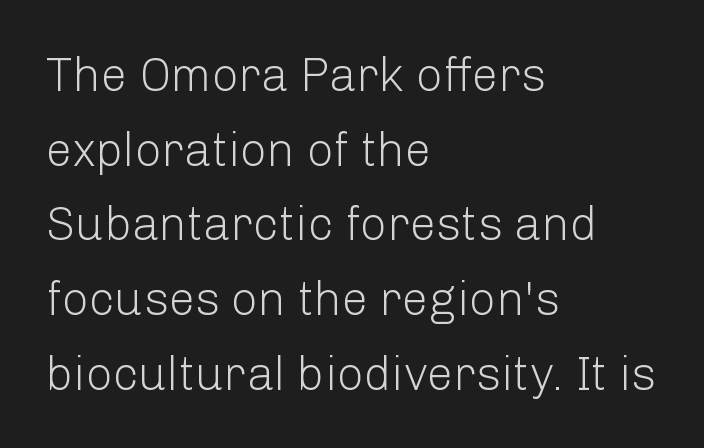
Q: Is the text bold? A: No.
Q: Is the text italic (slanted)? A: No, it is upright.
Q: Is the typeface a serif or a sans-serif typeface? A: Sans-serif.
Q: Is the text underlined? A: No.
Q: How is the paragraph aligned? A: Left-aligned.
Q: Is the spacing between letters normal or unusually wide? A: Normal.
Q: Is the spacing between lines tight, normal or loose? A: Normal.
Q: Width (condensed, normal, or wide)? A: Normal.
Q: Stroke contrast? A: Low.
Q: x-height? A: Medium.
Q: Monospaced? A: No.
